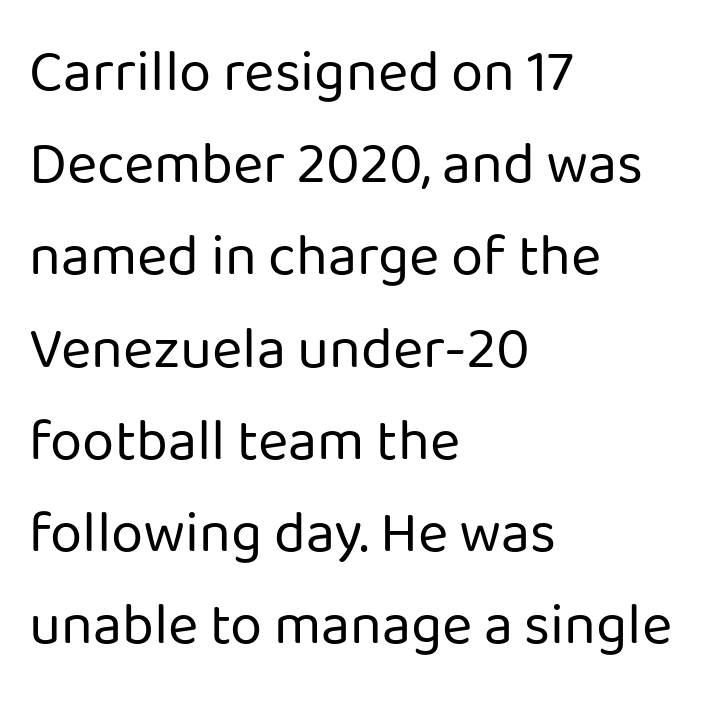
{"serif": "no", "italic": "no", "bold": "no", "weight": "regular", "width": "normal", "stroke_contrast": "low", "x_height": "medium", "monospaced": "no", "underline": "no", "align": "left", "line_spacing": "normal", "line_spacing_ratio": 1.59, "letter_spacing": "normal", "letter_spacing_em": 0.0, "glyph_px": 58}
